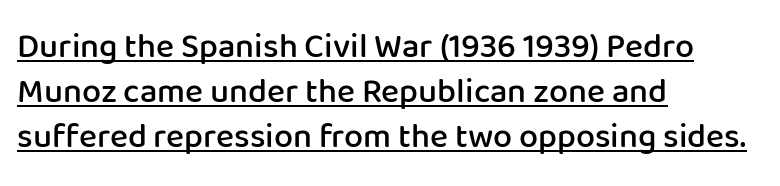
The image shows 34 px semibold sans-serif type, upright; set left-aligned, normal line spacing (1.33x), normal letter spacing, underlined; low stroke contrast and a medium x-height.
